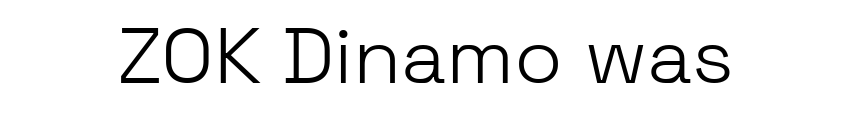
Ascenders rise straight up at ninety degrees. The space directly below the letters is spotless. What kind of face is this? One without serifs — a sans. This reads as an unemphasized weight, regular at the heaviest.
